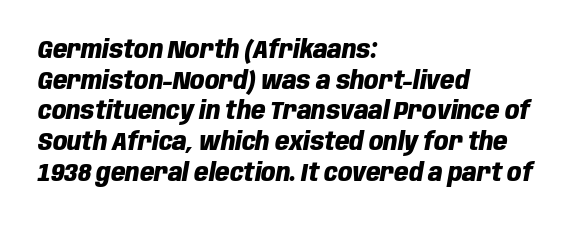
Q: Is the text bold? A: Yes.
Q: Is the text italic (slanted)? A: Yes, it leans right by about 10 degrees.
Q: Is the text underlined? A: No.
Q: How is the paragraph aligned? A: Left-aligned.
Q: Is the spacing between letters normal or unusually wide? A: Normal.
